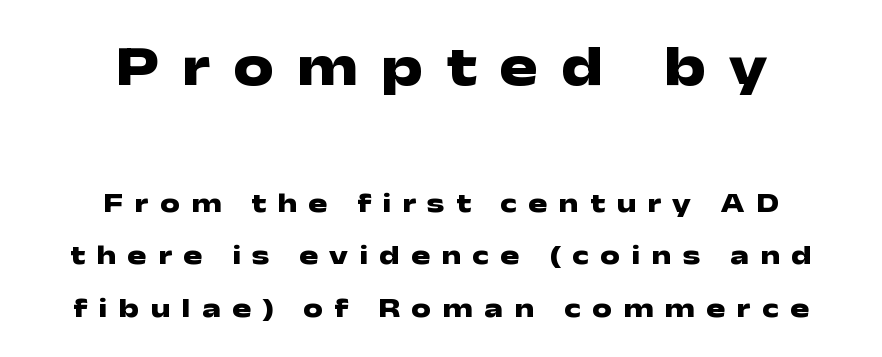
This sample uses expanded letter spacing, leaving extra air between glyphs. This sample uses an upright cut, with every glyph sitting square on the baseline. What weight is shown? A full bold with thick strokes. Type style note: lacks serifs. A student would notice the top passage is typeset larger than what follows.
